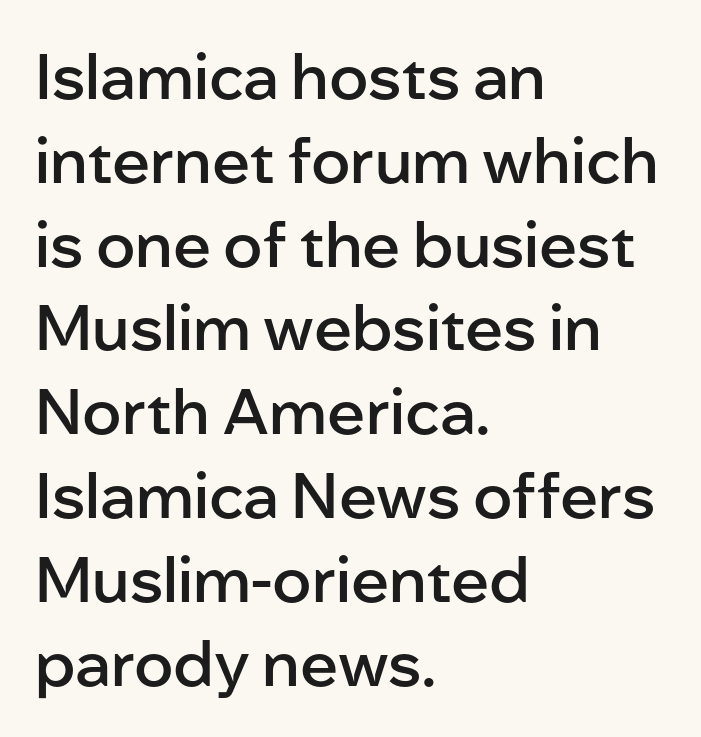
{"serif": "no", "italic": "no", "bold": "semi", "weight": "semibold", "width": "normal", "stroke_contrast": "low", "x_height": "medium", "monospaced": "no", "underline": "no", "align": "left", "line_spacing": "normal", "line_spacing_ratio": 1.33, "letter_spacing": "normal", "letter_spacing_em": 0.0, "glyph_px": 63}
